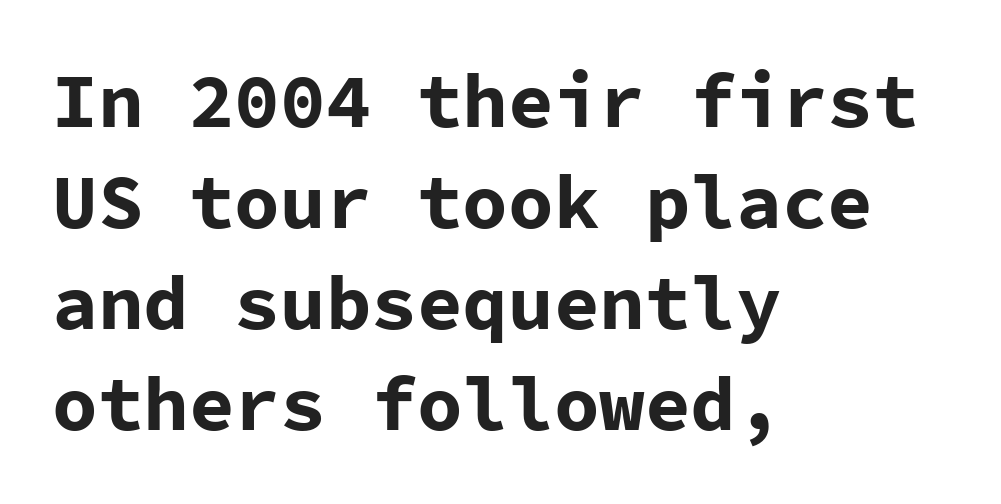
Q: Is the text bold? A: Yes.
Q: Is the text italic (slanted)? A: No, it is upright.
Q: Is the typeface a serif or a sans-serif typeface? A: Sans-serif.
Q: Is the text underlined? A: No.
Q: How is the paragraph aligned? A: Left-aligned.
Q: Is the spacing between letters normal or unusually wide? A: Normal.
Q: Is the spacing between lines tight, normal or loose? A: Normal.
Q: Width (condensed, normal, or wide)? A: Normal.
Q: Stroke contrast? A: Low.
Q: x-height? A: Medium.
Q: Monospaced? A: Yes.
